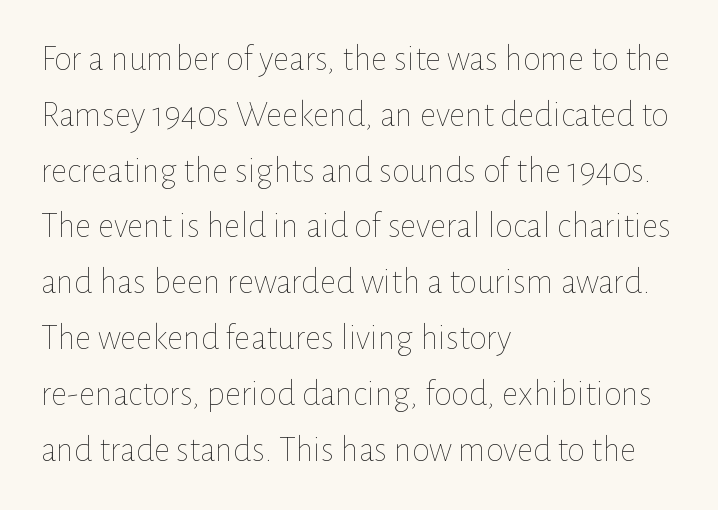
Q: Is the text bold? A: No.
Q: Is the text italic (slanted)? A: No, it is upright.
Q: Is the text underlined? A: No.
Q: How is the paragraph aligned? A: Left-aligned.
Q: Is the spacing between letters normal or unusually wide? A: Normal.
Q: Is the spacing between lines tight, normal or loose? A: Normal.
Q: Width (condensed, normal, or wide)? A: Normal.
Q: Stroke contrast? A: Low.
Q: x-height? A: Medium.
Q: Monospaced? A: No.
